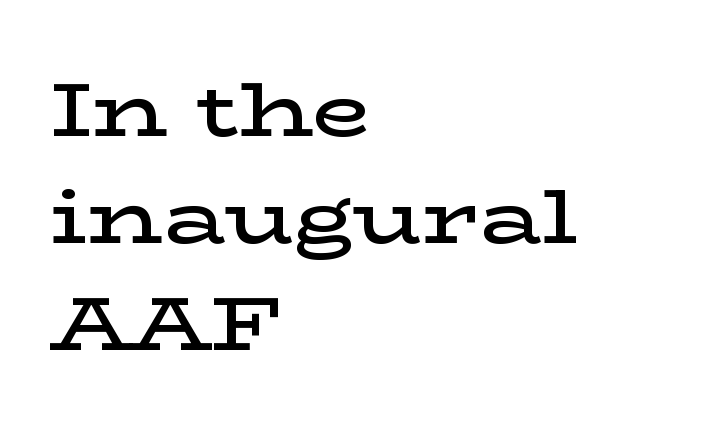
{"serif": "yes", "italic": "no", "bold": "semi", "weight": "semibold", "width": "wide", "stroke_contrast": "low", "x_height": "medium", "monospaced": "no", "underline": "no", "align": "left", "line_spacing": "normal", "line_spacing_ratio": 1.41, "letter_spacing": "normal", "letter_spacing_em": 0.0, "glyph_px": 76}
